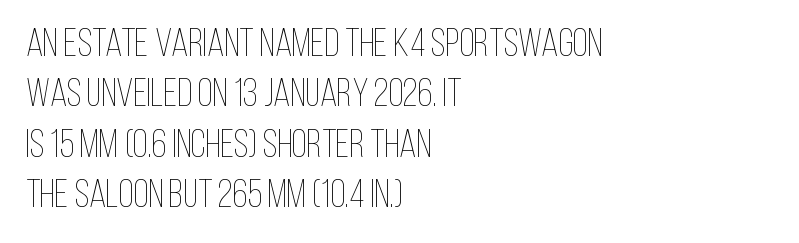
Proportional: the letters do not fall into vertical columns. The line texture is even and compact thanks to regular tracking. Every stem runs plumb, perpendicular to the baseline. Horizontal bands of white between lines are of average thickness.
